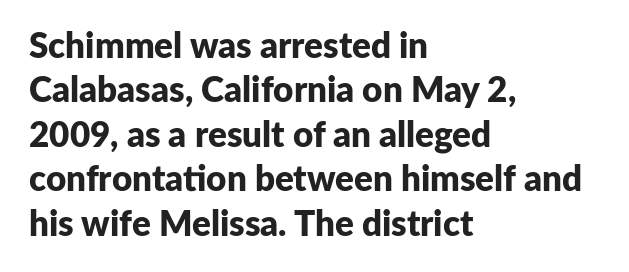
The image shows 35 px bold sans-serif type, upright; set left-aligned, normal line spacing (1.27x), normal letter spacing, not underlined; low stroke contrast and a medium x-height.
